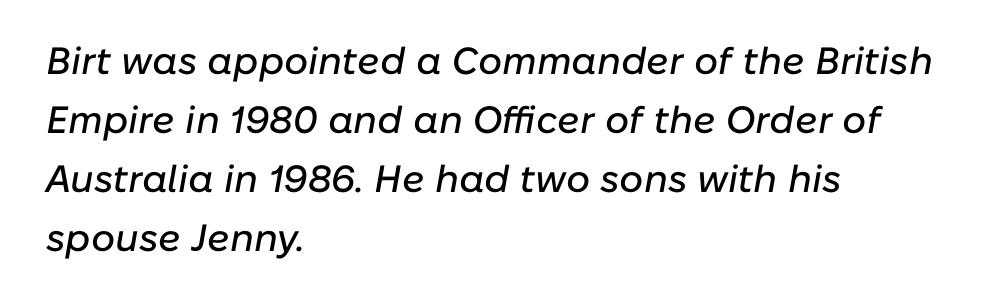
These lines are set flush left with a ragged right edge. The area under the type is left untouched. This sample keeps an unexceptional amount of space between lines. Slanted lettering throughout.
